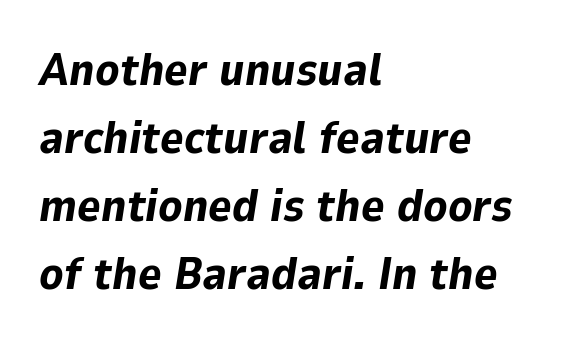
The image shows 45 px bold type, italic (leaning right); set left-aligned, normal line spacing (1.51x), normal letter spacing, not underlined; low stroke contrast and a medium x-height.
